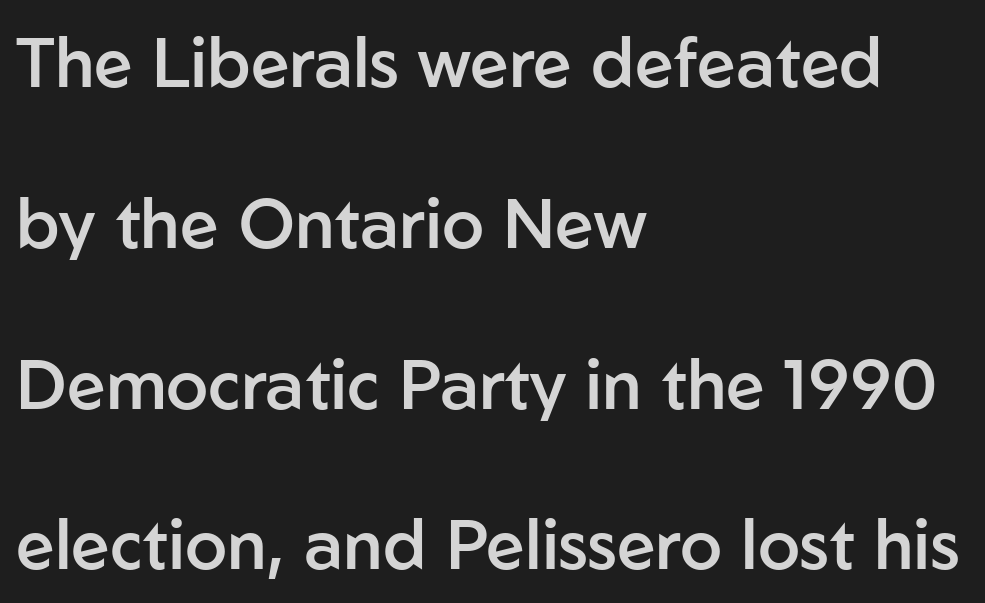
Q: Is the text bold? A: Semi-bold.
Q: Is the text italic (slanted)? A: No, it is upright.
Q: Is the typeface a serif or a sans-serif typeface? A: Sans-serif.
Q: Is the text underlined? A: No.
Q: How is the paragraph aligned? A: Left-aligned.
Q: Is the spacing between letters normal or unusually wide? A: Normal.
Q: Is the spacing between lines tight, normal or loose? A: Loose.
Q: Width (condensed, normal, or wide)? A: Normal.
Q: Stroke contrast? A: Low.
Q: x-height? A: Medium.
Q: Monospaced? A: No.
